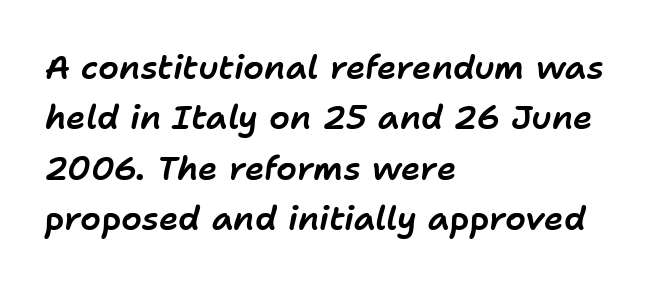
The image shows 33 px text type, italic (leaning right); set left-aligned, normal line spacing (1.53x), normal letter spacing, not underlined; low stroke contrast and a medium x-height.
